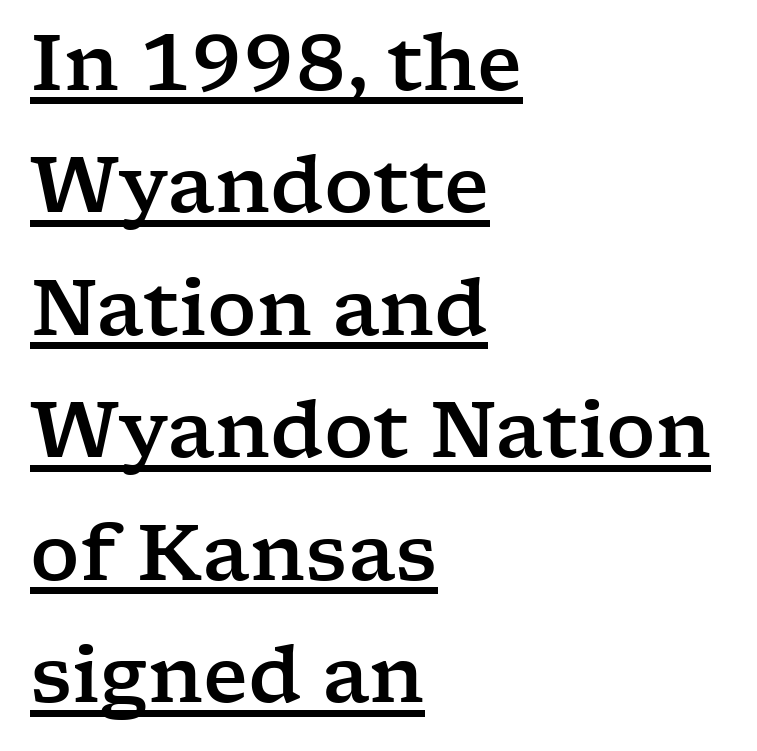
Regarding serifs, this sample has them. Looks like regular typesetting: each glyph gets only the width it needs. A typesetter would call this leading conventional body-copy spacing. Italic? Not at all — the glyphs are vertical.
